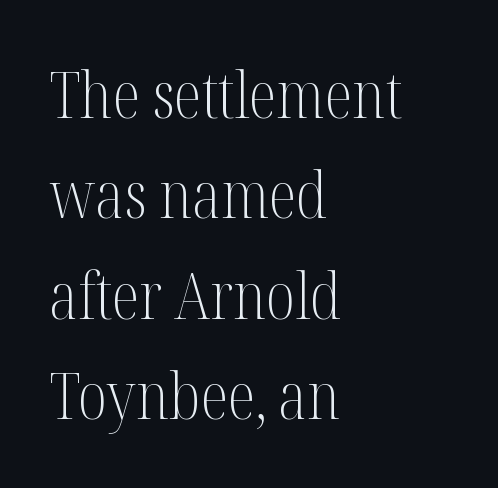
{"serif": "yes", "italic": "no", "bold": "no", "weight": "light", "width": "condensed", "stroke_contrast": "medium", "x_height": "medium", "monospaced": "no", "underline": "no", "align": "left", "line_spacing": "normal", "line_spacing_ratio": 1.57, "letter_spacing": "normal", "letter_spacing_em": 0.0, "glyph_px": 64}
